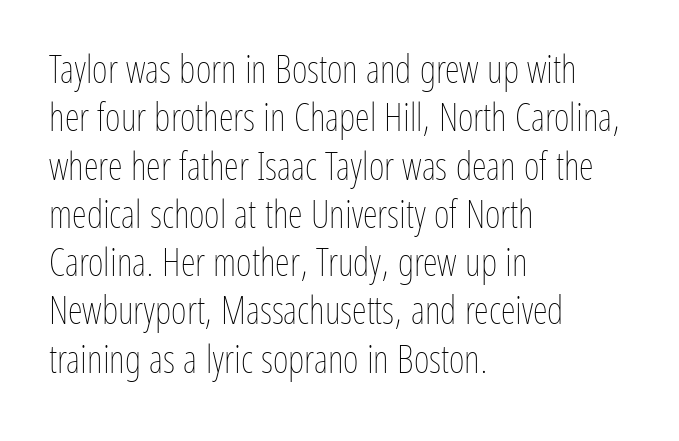
Think standard paragraph weight, or any step lighter than that. Designer's note — italics off, roman on. The lines in this sample share a left origin and differ only in where they stop. Descender tails drop into unmarked territory. You could call the tracking neutral — neither tight nor loose.
